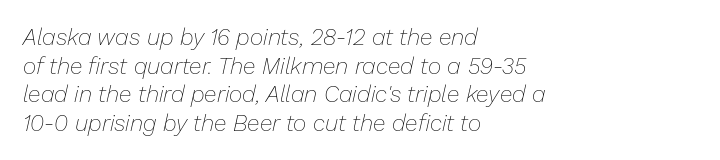
The image shows 23 px text type, italic (leaning right); set left-aligned, line spacing 1.24x, normal letter spacing, not underlined.
